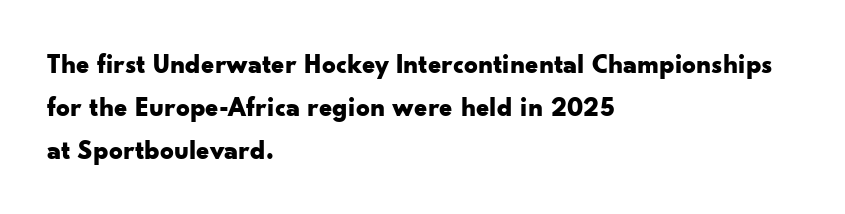
Q: Is the text bold? A: Yes.
Q: Is the text italic (slanted)? A: No, it is upright.
Q: Is the text underlined? A: No.
Q: How is the paragraph aligned? A: Left-aligned.
Q: Is the spacing between letters normal or unusually wide? A: Normal.
Q: Is the spacing between lines tight, normal or loose? A: Normal.
